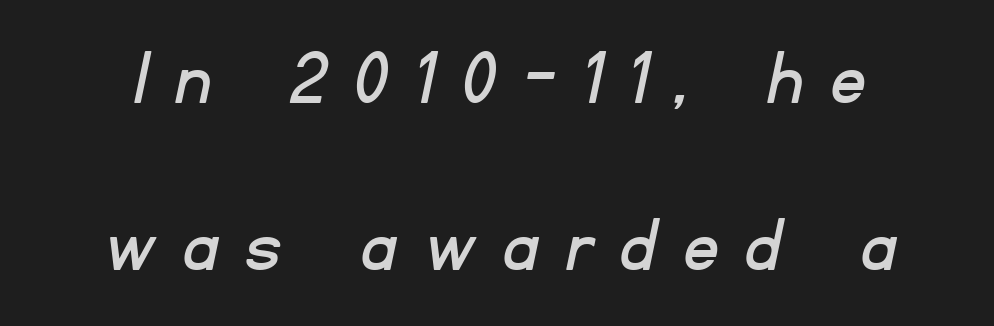
{"serif": "no", "width": "normal", "stroke_contrast": "low", "x_height": "small", "monospaced": "no", "underline": "no", "line_spacing": "loose", "line_spacing_ratio": 2.12, "letter_spacing": "wide", "letter_spacing_em": 0.39, "glyph_px": 79}
